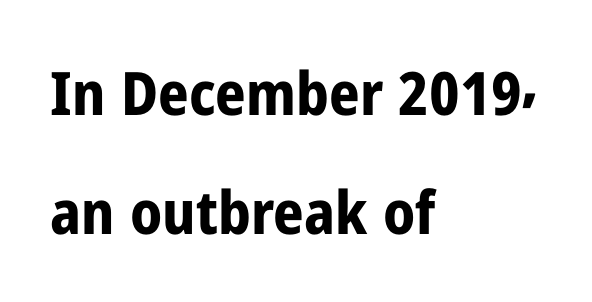
Q: Is the text bold? A: Yes.
Q: Is the text italic (slanted)? A: No, it is upright.
Q: Is the typeface a serif or a sans-serif typeface? A: Sans-serif.
Q: Is the text underlined? A: No.
Q: How is the paragraph aligned? A: Left-aligned.
Q: Is the spacing between letters normal or unusually wide? A: Normal.
Q: Is the spacing between lines tight, normal or loose? A: Loose.
Q: Width (condensed, normal, or wide)? A: Condensed.
Q: Stroke contrast? A: Low.
Q: x-height? A: Medium.
Q: Monospaced? A: No.
